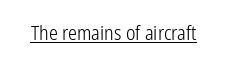
Between one letter and the next there's only the usual sliver of space. A roman cut, with each character standing at attention. The rendered words wear a rule along their underside. Heaviness? Minimal to ordinary, like unemphasized prose.
